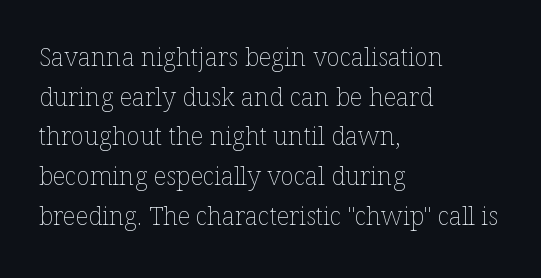
Q: Is the text bold? A: No.
Q: Is the text italic (slanted)? A: No, it is upright.
Q: Is the text underlined? A: No.
Q: How is the paragraph aligned? A: Left-aligned.
Q: Is the spacing between letters normal or unusually wide? A: Normal.
Q: Is the spacing between lines tight, normal or loose? A: Normal.
